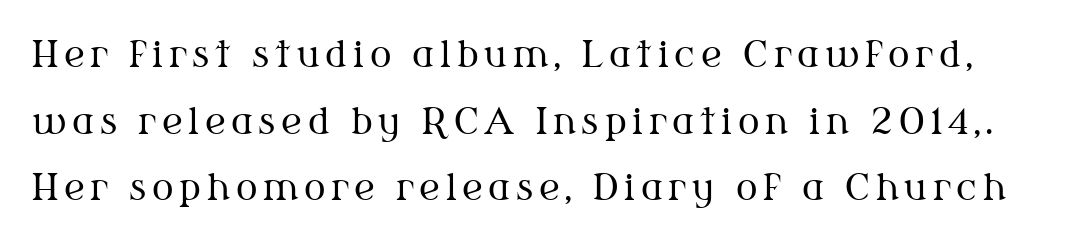
Q: Is the text bold? A: No.
Q: Is the text italic (slanted)? A: No, it is upright.
Q: Is the typeface a serif or a sans-serif typeface? A: Serif.
Q: Is the text underlined? A: No.
Q: Width (condensed, normal, or wide)? A: Normal.
Q: Stroke contrast? A: Medium.
Q: x-height? A: Medium.
Q: Monospaced? A: No.
